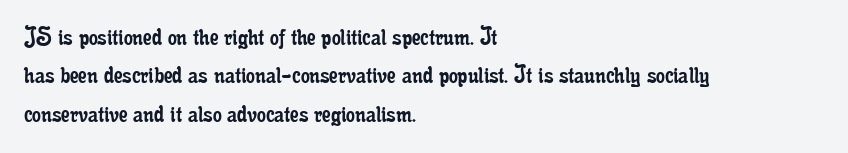
Q: Is the text bold? A: No.
Q: Is the text italic (slanted)? A: No, it is upright.
Q: Is the typeface a serif or a sans-serif typeface? A: Serif.
Q: Is the text underlined? A: No.
Q: How is the paragraph aligned? A: Left-aligned.
Q: Is the spacing between letters normal or unusually wide? A: Normal.
Q: Is the spacing between lines tight, normal or loose? A: Normal.
Q: Width (condensed, normal, or wide)? A: Condensed.
Q: Stroke contrast? A: Low.
Q: x-height? A: Small.
Q: Monospaced? A: No.
